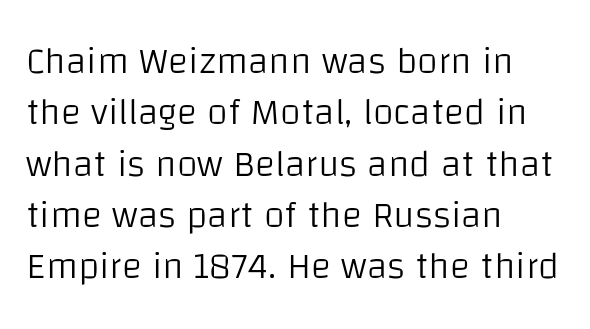
The image shows 38 px light sans-serif type, upright; set left-aligned, normal line spacing (1.35x), normal letter spacing, not underlined; low stroke contrast and a large x-height.
